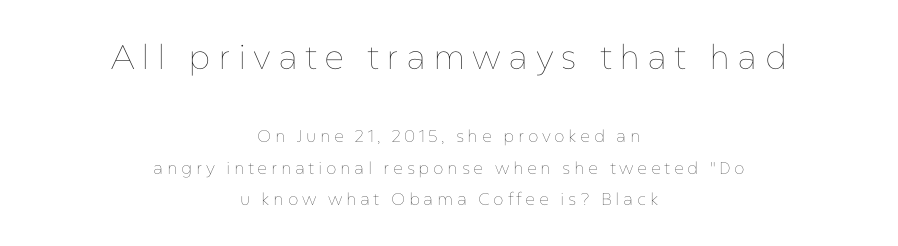
A typesetter would mark this as roman, not italic. The line texture is sparse and dotted thanks to wide tracking. The letters advance in unequal steps, a hallmark of proportional type. Each stroke keeps to a modest, everyday thickness or less. This rendering uses center alignment, leaving both contours irregular but symmetric. Beneath every word, the page is bare.
